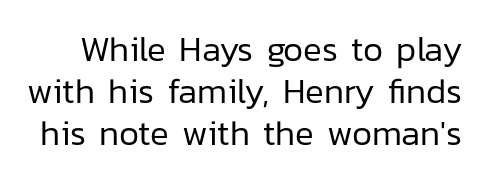
{"serif": "no", "italic": "no", "bold": "no", "weight": "regular", "width": "normal", "stroke_contrast": "low", "x_height": "medium", "monospaced": "no", "underline": "no", "line_spacing_ratio": 1.2, "letter_spacing": "normal", "letter_spacing_em": 0.0, "glyph_px": 35}
